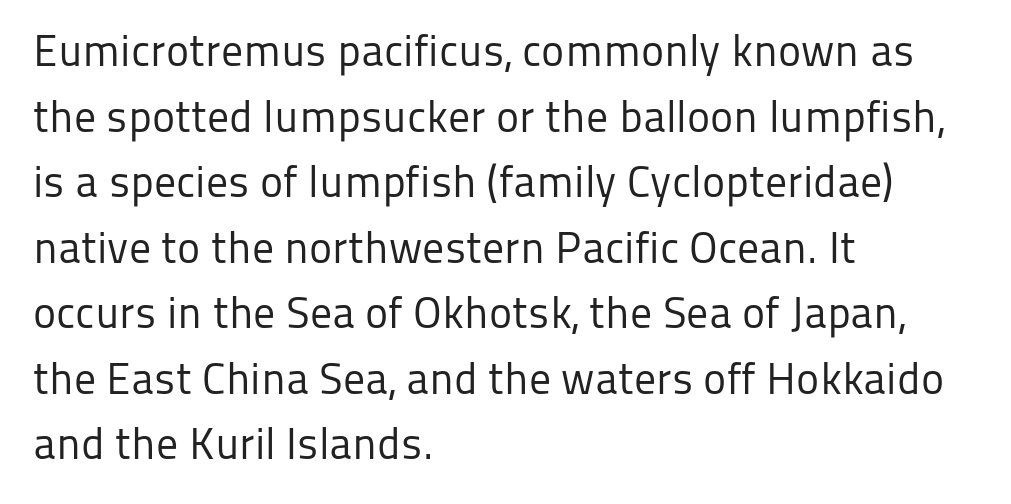
Bare-footed words on every line. The specimen reads as upright at a glance. The typesetter chose a ragged-right arrangement here. The type is set solid horizontally, with unmodified tracking.
